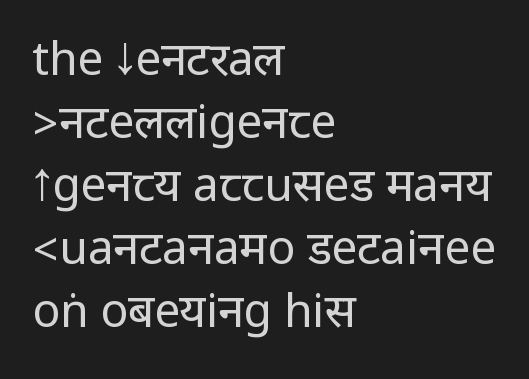
{"serif": "no", "italic": "no", "bold": "no", "weight": "regular", "width": "condensed", "stroke_contrast": "low", "underline": "no", "align": "left", "line_spacing": "normal", "line_spacing_ratio": 1.37, "letter_spacing": "normal", "letter_spacing_em": 0.0, "glyph_px": 46}
